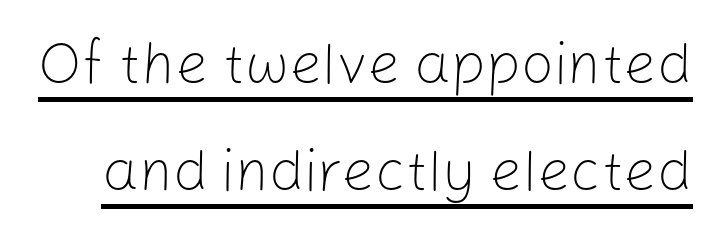
The image shows 58 px light sans-serif type, upright; set line spacing 1.84x, normal letter spacing, underlined; low stroke contrast and a medium x-height.
